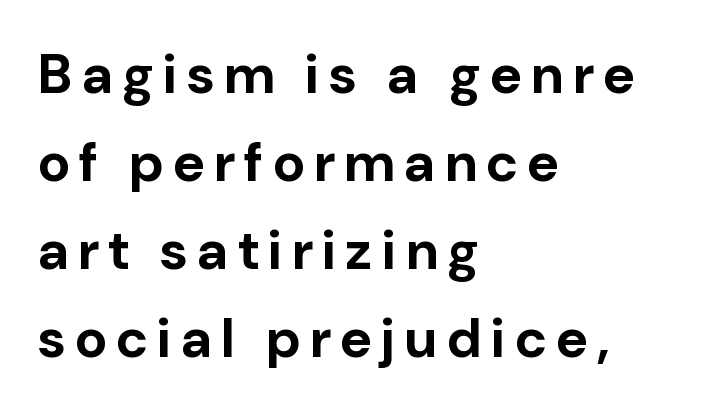
Nope, not italic — everything's standing straight. The passage shown is typeset with a sans-serif family. If you drew a ruler down the left edge, every line would touch it. Varying glyph widths throughout — classic text-font behaviour. Line spacing here is normal. Summary of weight: heavy, a full bold.
